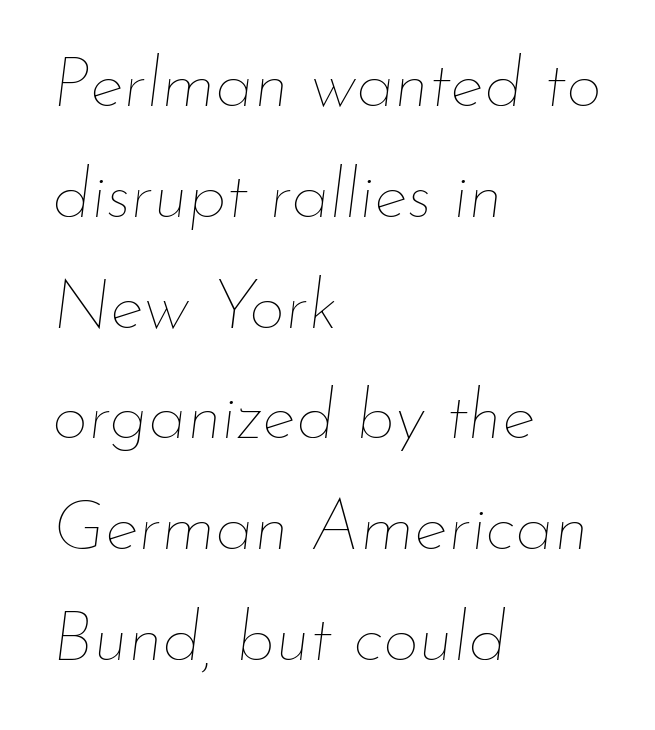
{"italic": "yes", "lean": "right", "slant_degrees": 7, "bold": "no", "weight": "thin", "width": "normal", "stroke_contrast": "low", "x_height": "small", "monospaced": "no", "underline": "no", "align": "left", "line_spacing": "normal", "line_spacing_ratio": 1.56, "letter_spacing": "normal", "letter_spacing_em": 0.0, "glyph_px": 71}
